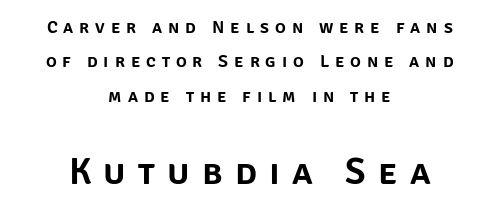
The image shows 37 px sans-serif type, upright; set centered, loose line spacing (1.91x), unusually wide letter spacing (+0.33 em), not underlined; the second (bottom) block is 2.06x larger; low stroke contrast and a large x-height.
